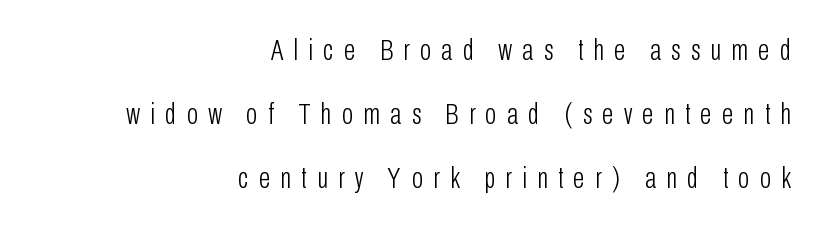
The image shows 30 px light, condensed sans-serif type, upright; set right-aligned, loose line spacing (2.14x), unusually wide letter spacing (+0.34 em), not underlined; low stroke contrast and a medium x-height.
